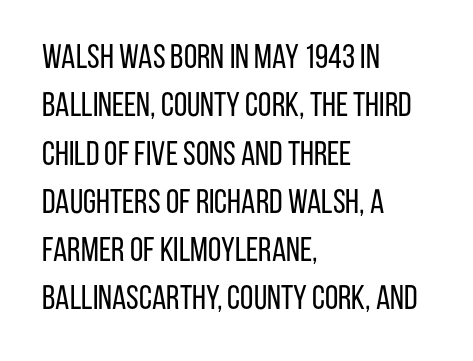
The image shows 34 px regular-weight, condensed sans-serif type, upright; set left-aligned, normal line spacing (1.42x), normal letter spacing, not underlined; low stroke contrast and a large x-height.
